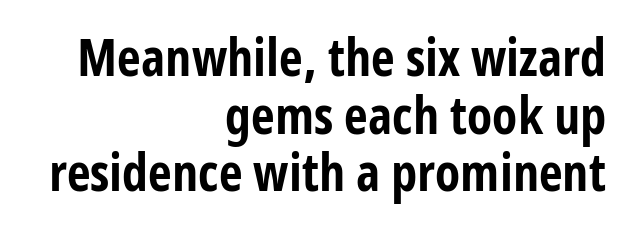
Q: Is the text bold? A: Yes.
Q: Is the text italic (slanted)? A: No, it is upright.
Q: Is the typeface a serif or a sans-serif typeface? A: Sans-serif.
Q: Is the text underlined? A: No.
Q: How is the paragraph aligned? A: Right-aligned.
Q: Is the spacing between letters normal or unusually wide? A: Normal.
Q: Is the spacing between lines tight, normal or loose? A: Tight.
Q: Width (condensed, normal, or wide)? A: Condensed.
Q: Stroke contrast? A: Low.
Q: x-height? A: Medium.
Q: Monospaced? A: No.
